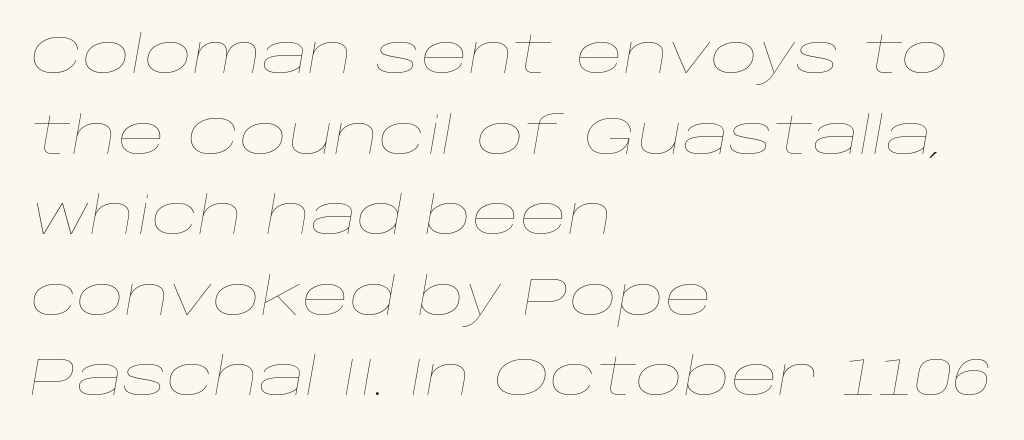
The image shows 52 px thin, wide type, italic (leaning right); set left-aligned, normal line spacing (1.55x), normal letter spacing, not underlined; low stroke contrast and a large x-height.
